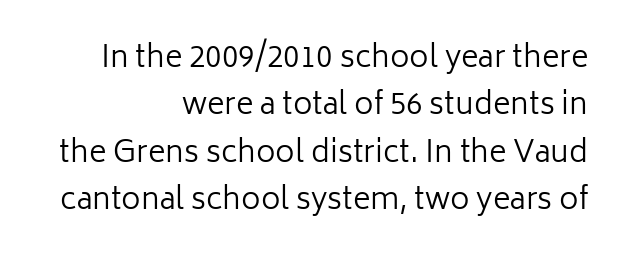
{"serif": "no", "italic": "no", "bold": "no", "weight": "regular", "width": "normal", "stroke_contrast": "low", "x_height": "medium", "monospaced": "no", "underline": "no", "align": "right", "line_spacing": "normal", "line_spacing_ratio": 1.58, "letter_spacing": "normal", "letter_spacing_em": 0.0, "glyph_px": 30}
